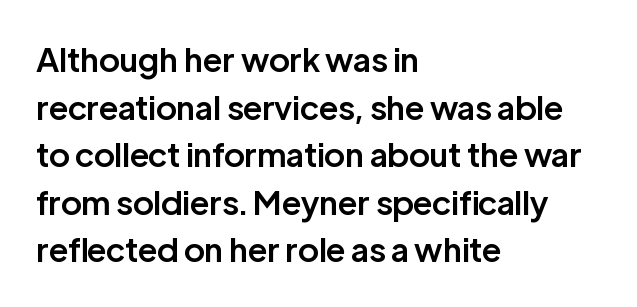
The image shows 33 px semibold sans-serif type, upright; set left-aligned, normal line spacing (1.44x), normal letter spacing, not underlined; low stroke contrast and a medium x-height.
